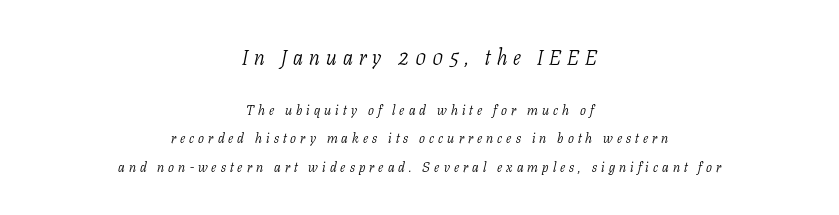
{"italic": "yes", "lean": "right", "slant_degrees": 11, "bold": "no", "underline": "no", "align": "center", "line_spacing": "loose", "line_spacing_ratio": 2.02, "letter_spacing": "wide", "letter_spacing_em": 0.29, "larger_block": "first", "size_ratio": 1.5, "glyph_px": 21}
